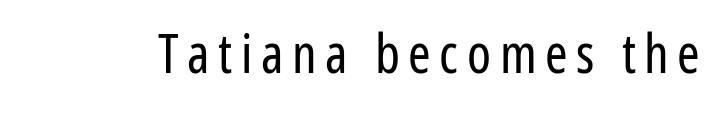
The image shows 54 px regular-weight, condensed sans-serif type, upright; set not underlined; low stroke contrast and a medium x-height.
